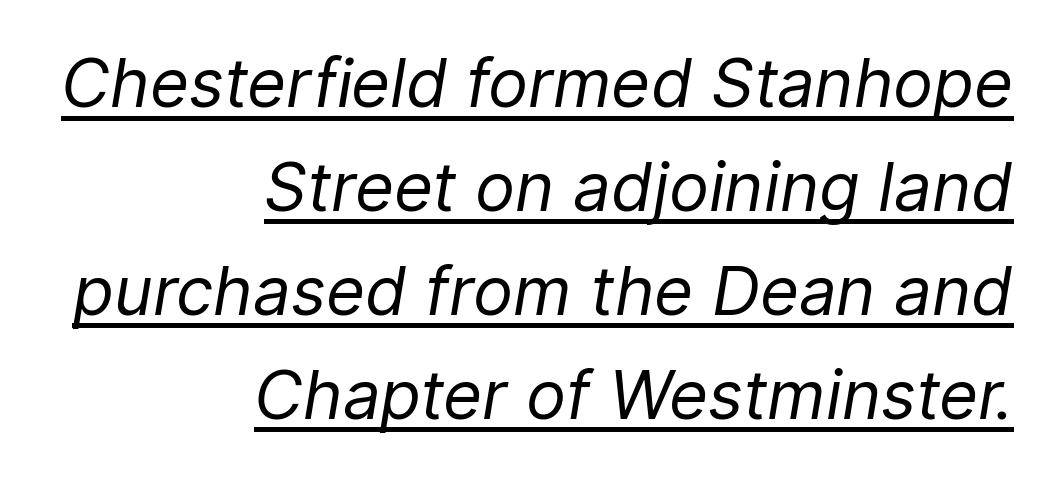
Q: Is the text bold? A: No.
Q: Is the text italic (slanted)? A: Yes, it leans right by about 9 degrees.
Q: Is the text underlined? A: Yes.
Q: How is the paragraph aligned? A: Right-aligned.
Q: Is the spacing between letters normal or unusually wide? A: Normal.
Q: Is the spacing between lines tight, normal or loose? A: Normal.
Q: Width (condensed, normal, or wide)? A: Normal.
Q: Stroke contrast? A: Low.
Q: x-height? A: Medium.
Q: Monospaced? A: No.
